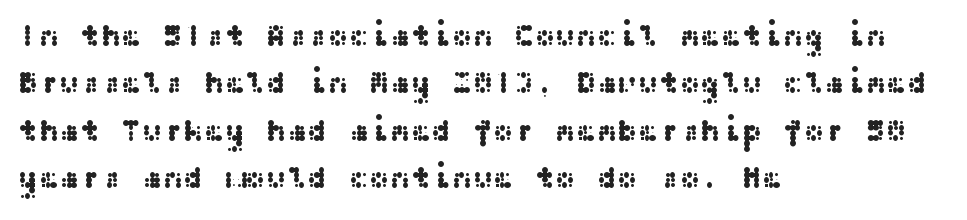
The image shows 31 px wide sans-serif type, upright; set left-aligned, normal line spacing (1.53x), normal letter spacing, not underlined; medium stroke contrast and a medium x-height.
